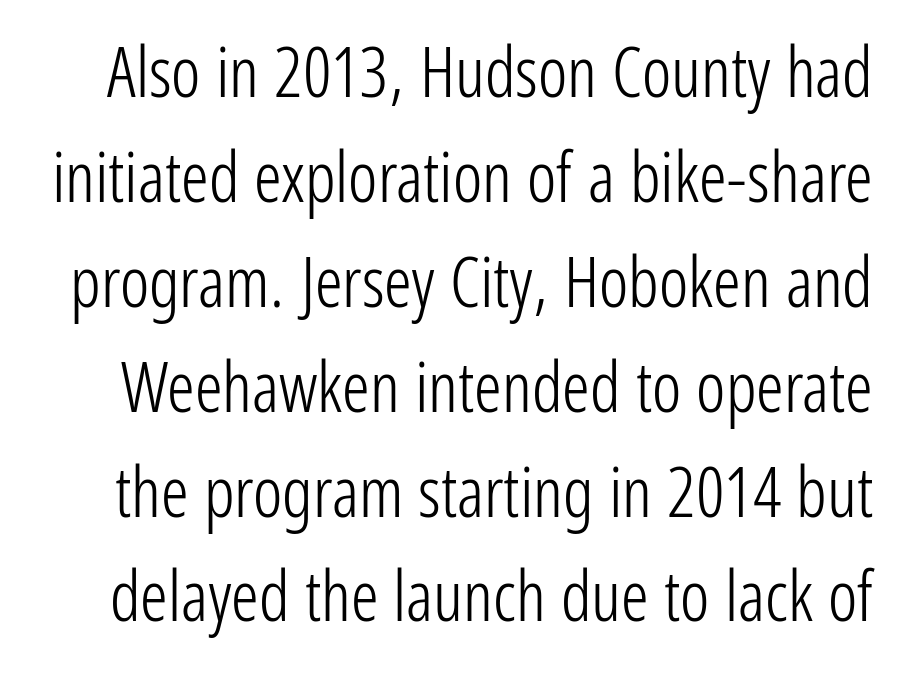
The image shows 69 px light, condensed sans-serif type, upright; set normal line spacing (1.52x), normal letter spacing, not underlined; low stroke contrast and a medium x-height.
